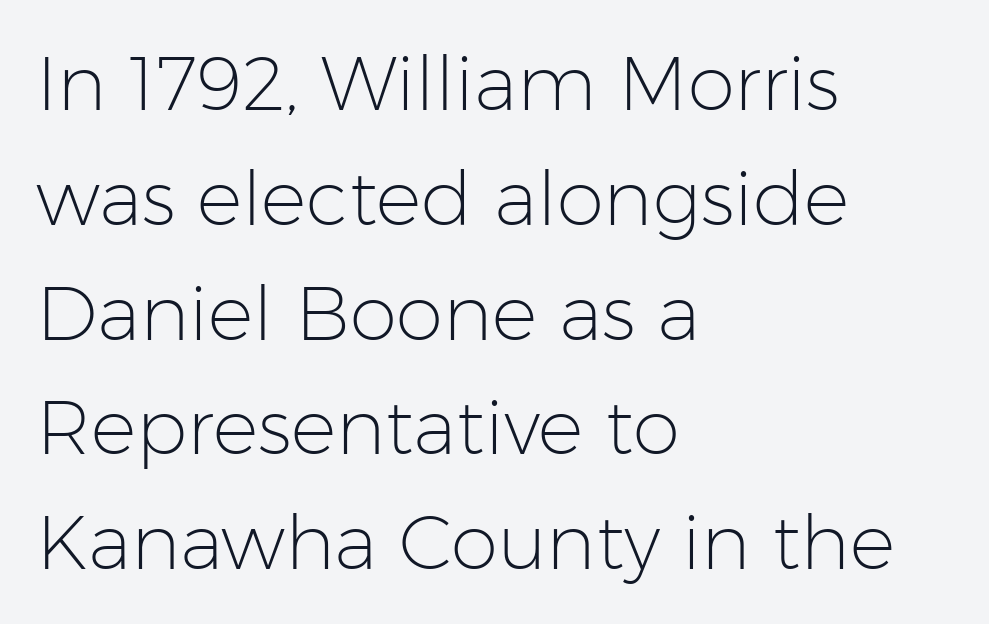
{"serif": "no", "italic": "no", "bold": "no", "weight": "light", "width": "normal", "stroke_contrast": "low", "x_height": "medium", "monospaced": "no", "underline": "no", "align": "left", "line_spacing": "normal", "line_spacing_ratio": 1.51, "letter_spacing": "normal", "letter_spacing_em": 0.0, "glyph_px": 76}
